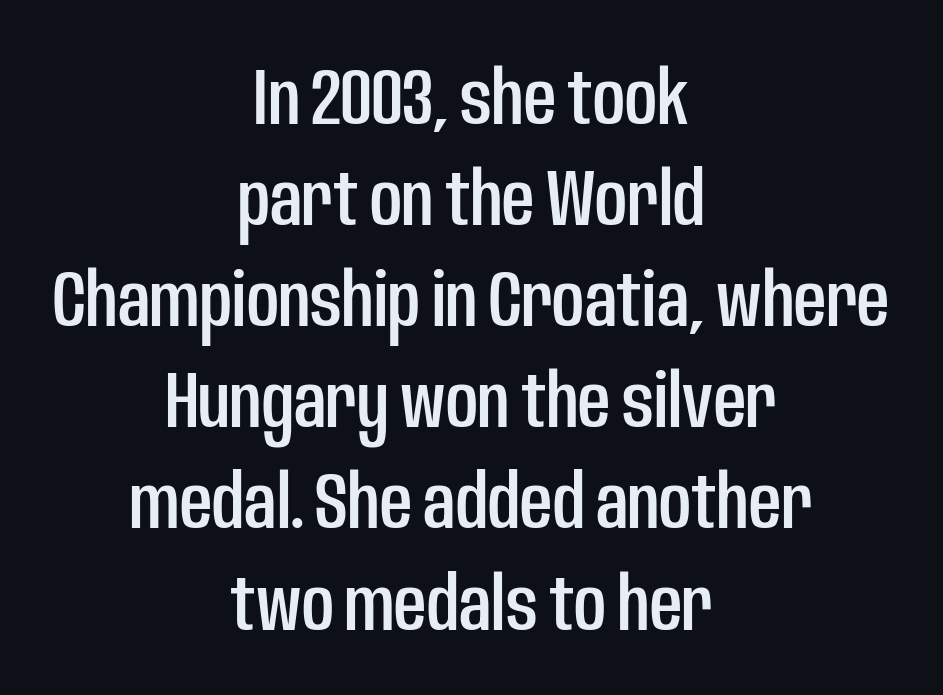
The gap between lines stays unmarked. A typesetter would mark this as roman, not italic. Centered paragraph, ragged on both sides. What's the leading like? Ordinary, nothing unusual. These lines keep a tight, regular rhythm from letter to letter. Classification — sans serif.
